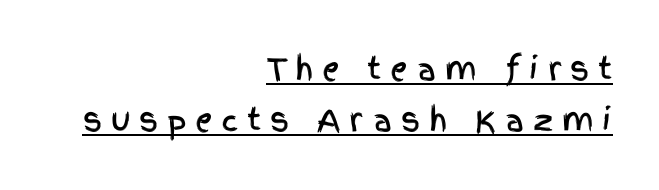
Underline: present. The glyphs in this specimen are sans serif. Every stem runs plumb, perpendicular to the baseline. The compositor pushed each line to the right boundary. The block of text has a typical density, with ordinary space between rows.
